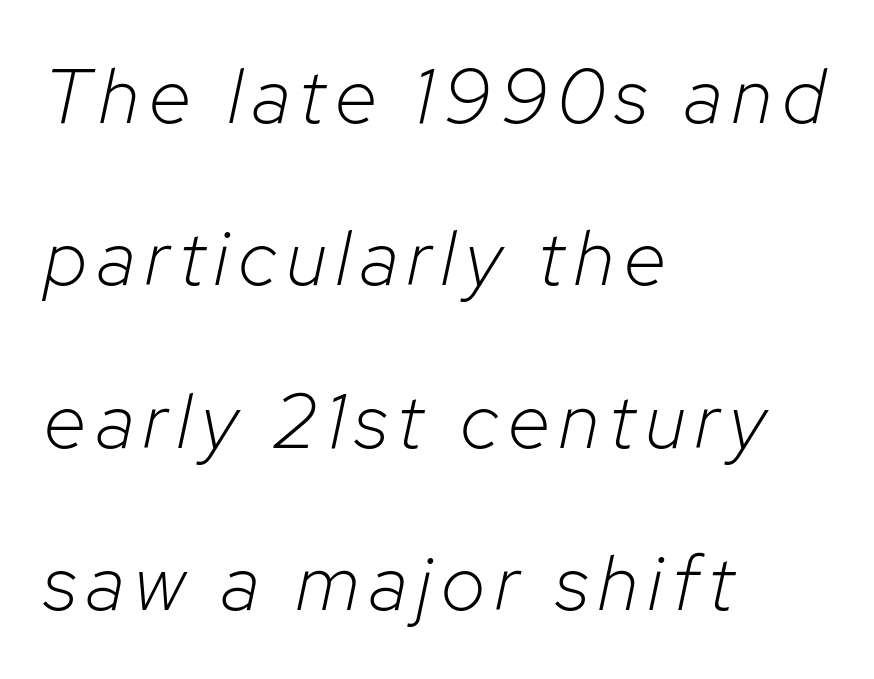
{"italic": "yes", "lean": "right", "slant_degrees": 12, "bold": "no", "weight": "light", "width": "normal", "stroke_contrast": "low", "x_height": "medium", "monospaced": "no", "underline": "no", "align": "left", "line_spacing": "loose", "line_spacing_ratio": 2.11, "glyph_px": 77}
